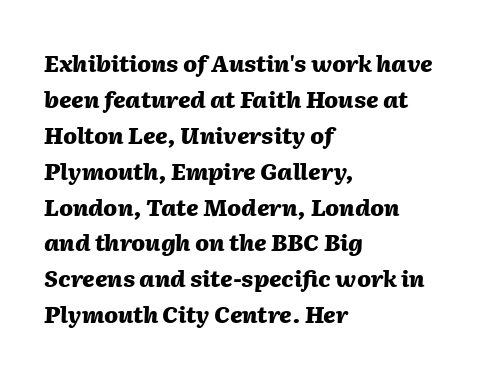
Q: Is the text bold? A: Yes.
Q: Is the text italic (slanted)? A: Yes, it leans right by about 2 degrees.
Q: Is the text underlined? A: No.
Q: How is the paragraph aligned? A: Left-aligned.
Q: Is the spacing between letters normal or unusually wide? A: Normal.
Q: Is the spacing between lines tight, normal or loose? A: Normal.
